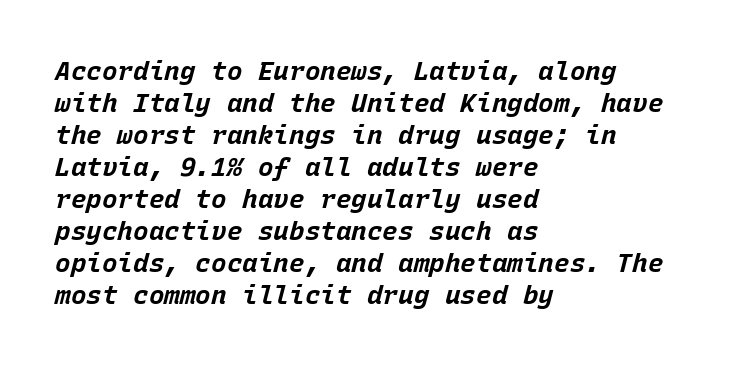
Q: Is the text bold? A: Yes.
Q: Is the text italic (slanted)? A: Yes, it leans right by about 15 degrees.
Q: Is the text underlined? A: No.
Q: How is the paragraph aligned? A: Left-aligned.
Q: Is the spacing between letters normal or unusually wide? A: Normal.
